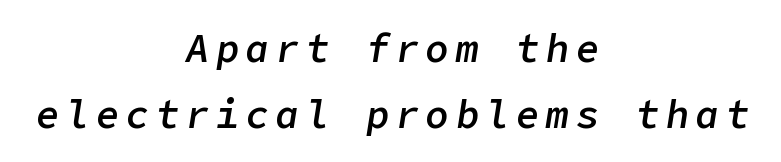
The image shows 39 px semibold type, italic (leaning right); set centered, normal line spacing (1.68x), not underlined; low stroke contrast and a medium x-height.
